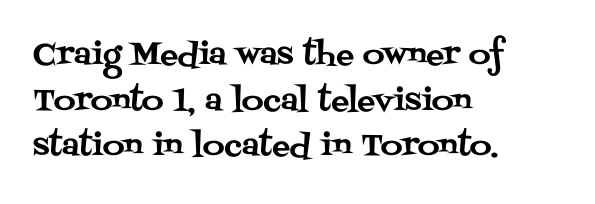
Q: Is the text italic (slanted)? A: No, it is upright.
Q: Is the typeface a serif or a sans-serif typeface? A: Serif.
Q: Is the text underlined? A: No.
Q: How is the paragraph aligned? A: Left-aligned.
Q: Is the spacing between letters normal or unusually wide? A: Normal.
Q: Is the spacing between lines tight, normal or loose? A: Normal.
Q: Width (condensed, normal, or wide)? A: Normal.
Q: Stroke contrast? A: Medium.
Q: x-height? A: Large.
Q: Monospaced? A: No.
